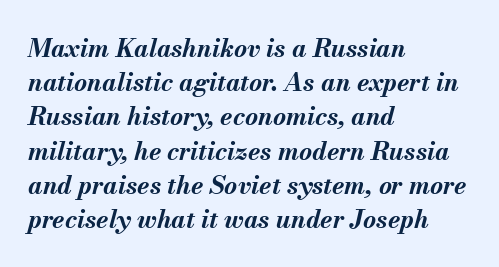
{"italic": "yes", "lean": "right", "slant_degrees": 13, "bold": "yes", "underline": "no", "align": "left", "line_spacing": "normal", "line_spacing_ratio": 1.37, "letter_spacing": "normal", "letter_spacing_em": 0.0, "glyph_px": 25}
